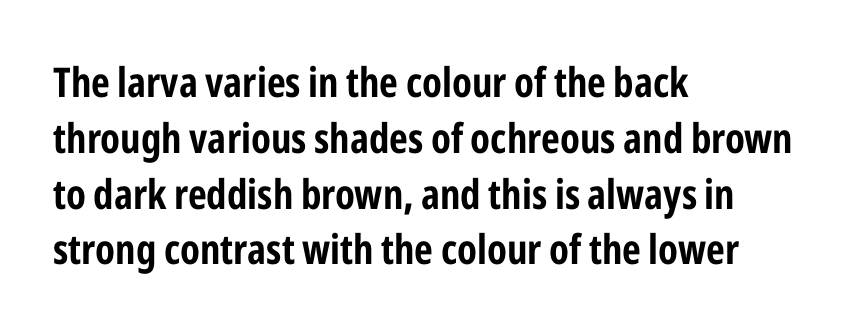
Q: Is the text bold? A: Yes.
Q: Is the text italic (slanted)? A: No, it is upright.
Q: Is the typeface a serif or a sans-serif typeface? A: Sans-serif.
Q: Is the text underlined? A: No.
Q: How is the paragraph aligned? A: Left-aligned.
Q: Is the spacing between letters normal or unusually wide? A: Normal.
Q: Is the spacing between lines tight, normal or loose? A: Normal.
Q: Width (condensed, normal, or wide)? A: Condensed.
Q: Stroke contrast? A: Low.
Q: x-height? A: Medium.
Q: Monospaced? A: No.
